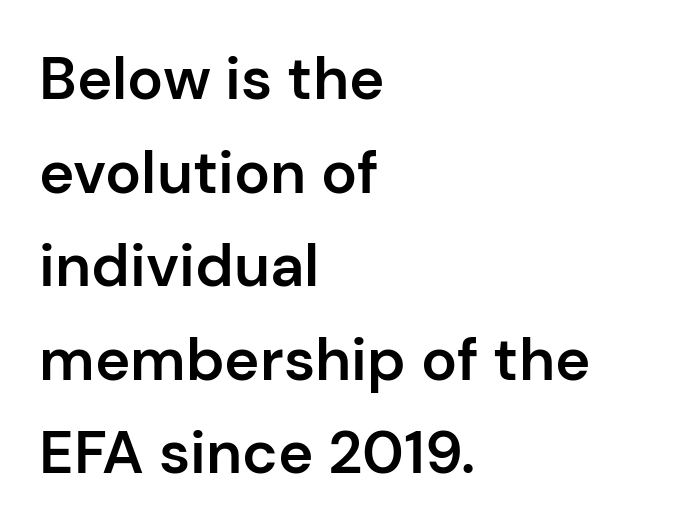
Q: Is the text bold? A: Semi-bold.
Q: Is the text italic (slanted)? A: No, it is upright.
Q: Is the typeface a serif or a sans-serif typeface? A: Sans-serif.
Q: Is the text underlined? A: No.
Q: How is the paragraph aligned? A: Left-aligned.
Q: Is the spacing between letters normal or unusually wide? A: Normal.
Q: Is the spacing between lines tight, normal or loose? A: Normal.
Q: Width (condensed, normal, or wide)? A: Normal.
Q: Stroke contrast? A: Low.
Q: x-height? A: Medium.
Q: Monospaced? A: No.
